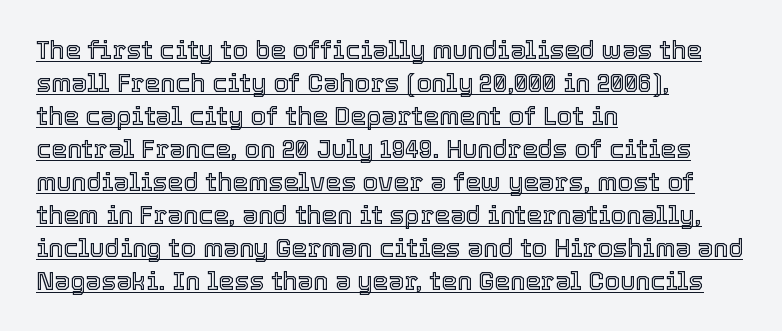
The image shows 25 px text type, upright; set left-aligned, normal line spacing (1.32x), normal letter spacing, underlined.
